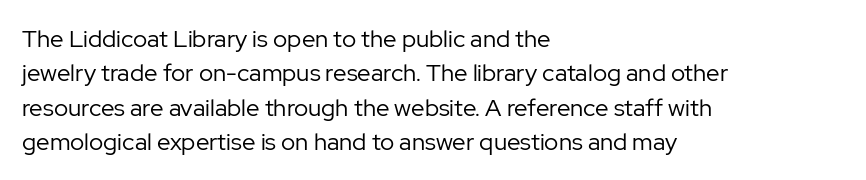
Vertical stems look standard width or narrower in stroke. Default kerning and tracking; the words read as compact shapes. These lines are set flush left with a ragged right edge. The baseline area is clear.
